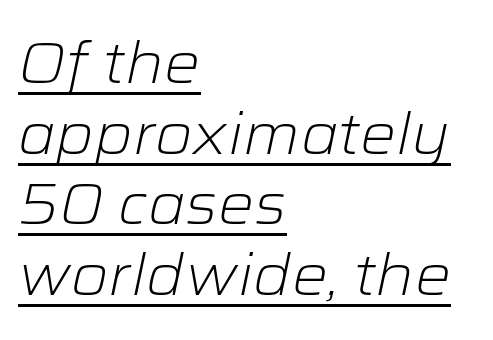
The image shows 57 px light, wide type, italic (leaning right); set left-aligned, line spacing 1.24x, normal letter spacing, underlined; low stroke contrast and a medium x-height.
